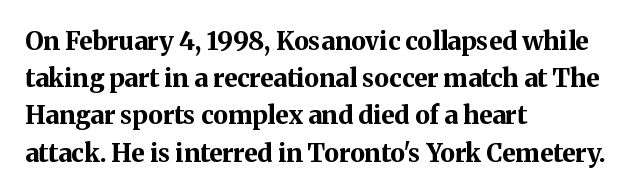
{"italic": "no", "bold": "yes", "underline": "no", "align": "left", "line_spacing": "normal", "line_spacing_ratio": 1.49, "letter_spacing": "normal", "letter_spacing_em": 0.0, "glyph_px": 25}
